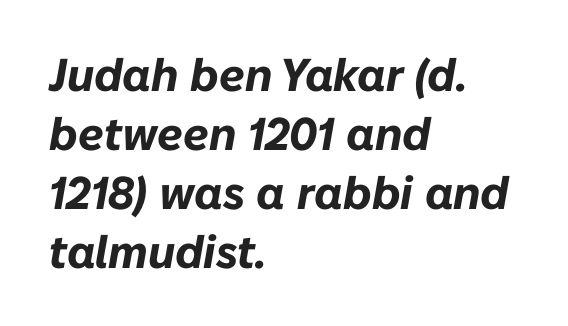
Do the characters align in a grid? No, the font is proportional. The letterforms sit shoulder to shoulder at normal distance. Interline gaps are of average width in this sample. The typesetting leans heavy: a genuine bold.
